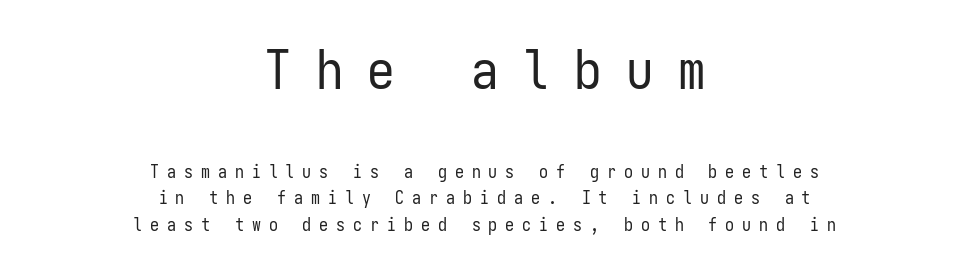
The image shows 55 px regular-weight, condensed sans-serif type, upright, monospaced; set centered, normal line spacing (1.47x), unusually wide letter spacing (+0.44 em), not underlined; the first (top) block is 3.06x larger; low stroke contrast and a medium x-height.
